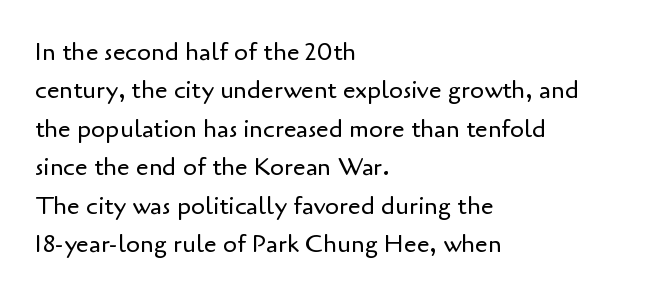
The image shows 25 px text type, upright; set left-aligned, normal line spacing (1.54x), normal letter spacing, not underlined.
